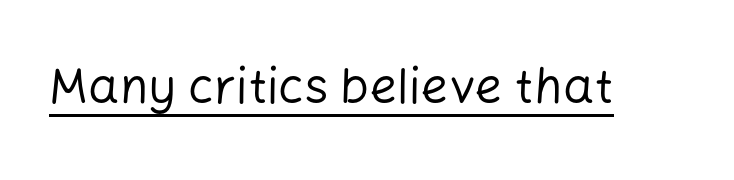
Regarding serifs, this sample does without them. Style check: upright. Is the type heavy? It reads as light-to-regular instead. Note the varied advance widths — an 'i' is clearly narrower than an 'm'. The sample's only ornament is a line tracing under the words.
